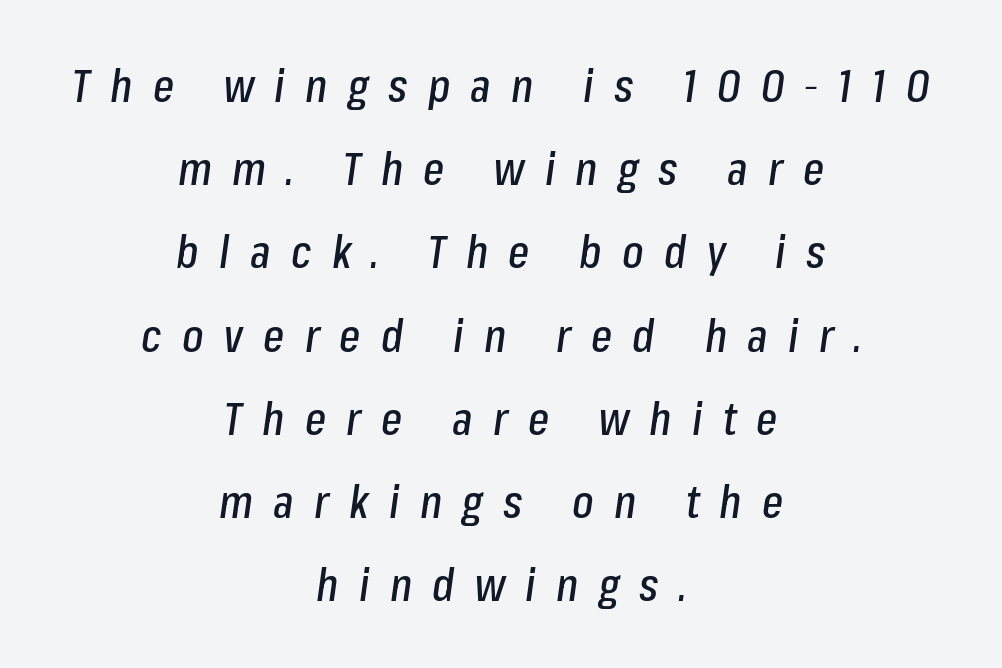
{"italic": "yes", "lean": "right", "slant_degrees": 8, "width": "condensed", "stroke_contrast": "low", "x_height": "medium", "monospaced": "no", "underline": "no", "align": "center", "line_spacing_ratio": 1.85, "letter_spacing": "wide", "letter_spacing_em": 0.45, "glyph_px": 45}
